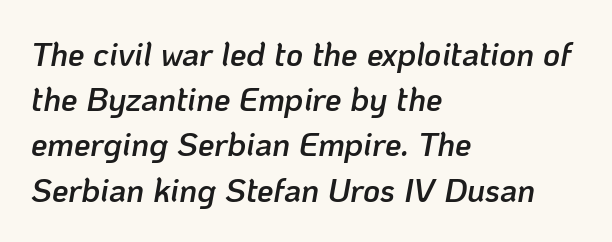
Q: Is the text bold? A: Semi-bold.
Q: Is the text italic (slanted)? A: Yes, it leans right by about 10 degrees.
Q: Is the text underlined? A: No.
Q: How is the paragraph aligned? A: Left-aligned.
Q: Is the spacing between letters normal or unusually wide? A: Normal.
Q: Is the spacing between lines tight, normal or loose? A: Normal.
Q: Width (condensed, normal, or wide)? A: Normal.
Q: Stroke contrast? A: Low.
Q: x-height? A: Medium.
Q: Monospaced? A: No.
